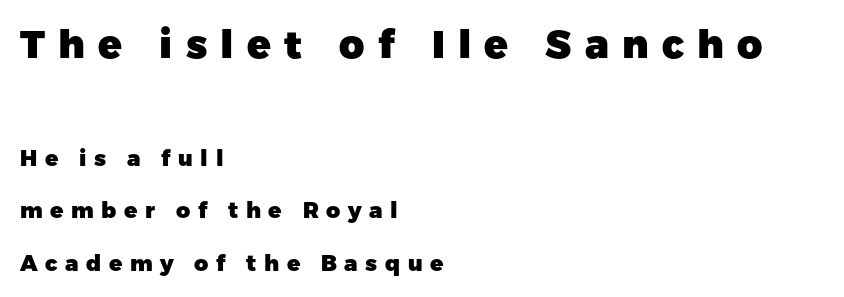
Inter-character spacing is expanded well beyond the font's built-in metrics. A typesetter would call this leading open, well beyond the default. A student would notice the top passage is typeset larger than what follows. The gap between lines stays unmarked. Tall strokes in this sample are plumb rather than angled. The rendering shows plain stroke endings on the letterforms — a sans-serif design.
